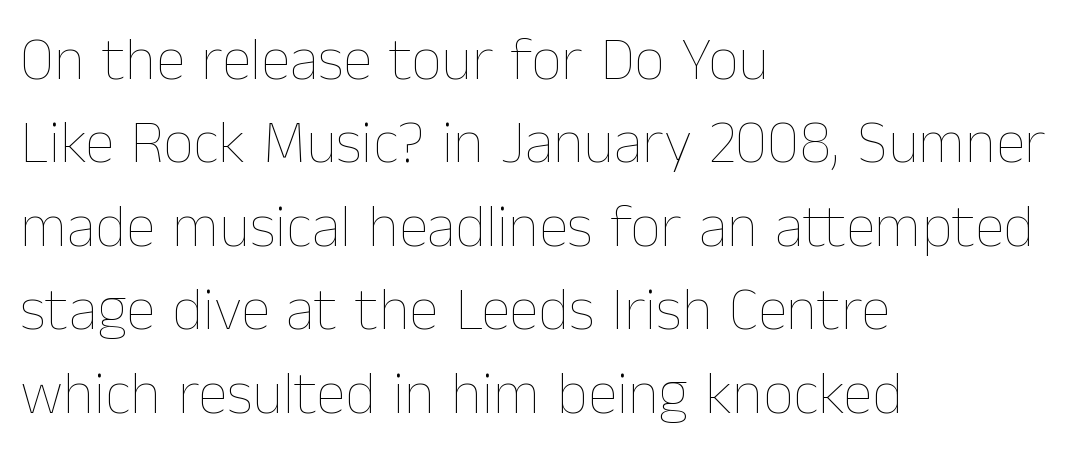
The passage shown is not bold in any degree. Typeset ragged right — the left edge is the straight one. Only glyphs here, with clear space below each row. This sample uses an upright cut, with every glyph sitting square on the baseline. Spacing verdict: proportional, widths tailored to each character. Leading: standard.
